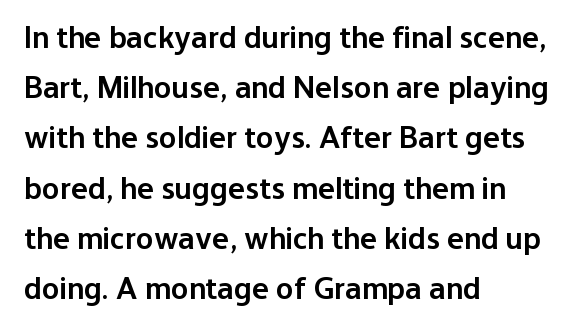
Q: Is the text bold? A: Semi-bold.
Q: Is the text italic (slanted)? A: No, it is upright.
Q: Is the typeface a serif or a sans-serif typeface? A: Sans-serif.
Q: Is the text underlined? A: No.
Q: How is the paragraph aligned? A: Left-aligned.
Q: Is the spacing between letters normal or unusually wide? A: Normal.
Q: Is the spacing between lines tight, normal or loose? A: Normal.
Q: Width (condensed, normal, or wide)? A: Normal.
Q: Stroke contrast? A: Low.
Q: x-height? A: Medium.
Q: Monospaced? A: No.
